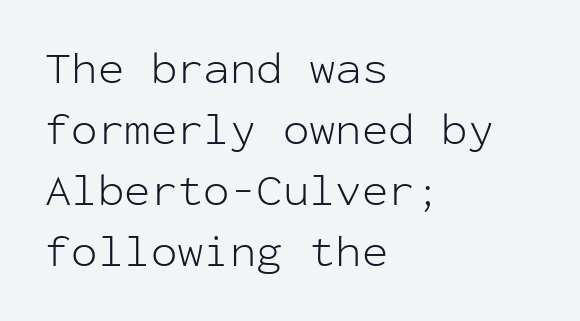
The image shows 44 px light sans-serif type, upright, monospaced; set left-aligned, normal line spacing (1.39x), normal letter spacing, not underlined; low stroke contrast and a medium x-height.
